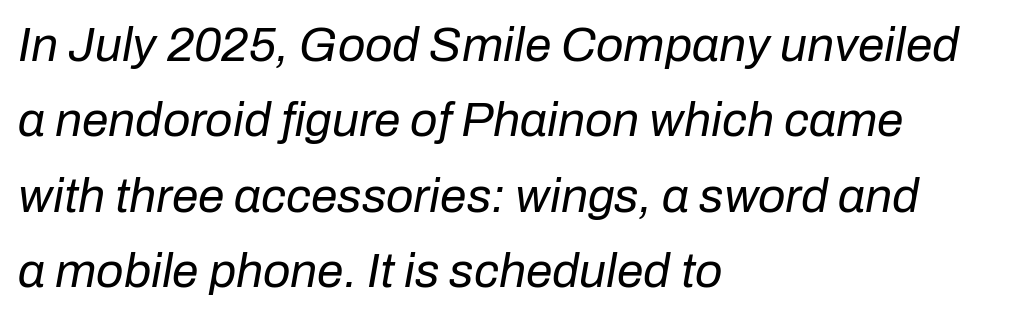
The image shows 48 px regular-weight type, italic (leaning right); set left-aligned, normal line spacing (1.57x), normal letter spacing, not underlined; low stroke contrast and a medium x-height.
